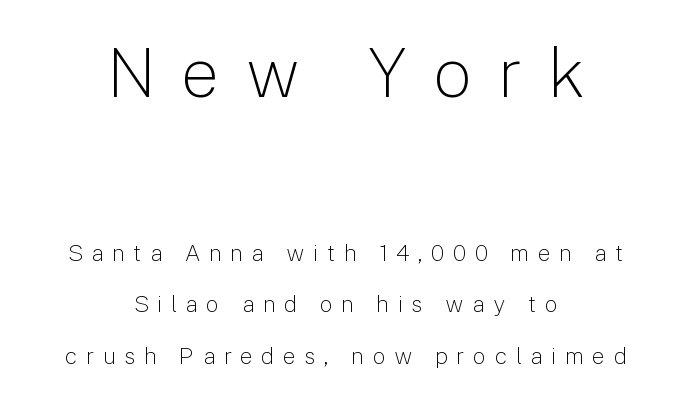
The image shows 69 px light sans-serif type, upright; set centered, loose line spacing (2.24x), unusually wide letter spacing (+0.36 em), not underlined; the first (top) block is 3.0x larger; low stroke contrast and a medium x-height.
